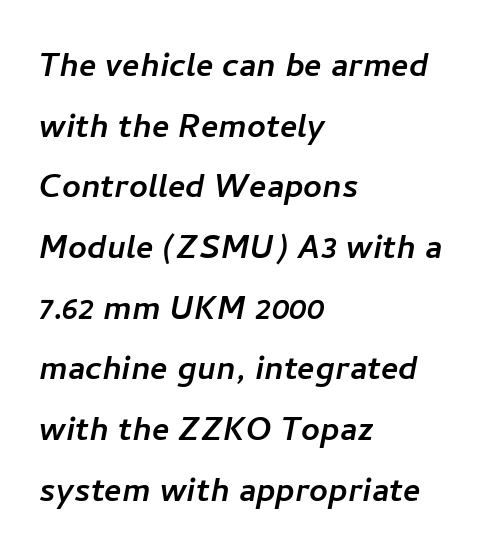
{"serif": "no", "width": "normal", "stroke_contrast": "low", "x_height": "medium", "monospaced": "no", "underline": "no", "align": "left", "line_spacing": "normal", "line_spacing_ratio": 1.48, "letter_spacing": "normal", "letter_spacing_em": 0.0, "glyph_px": 41}
